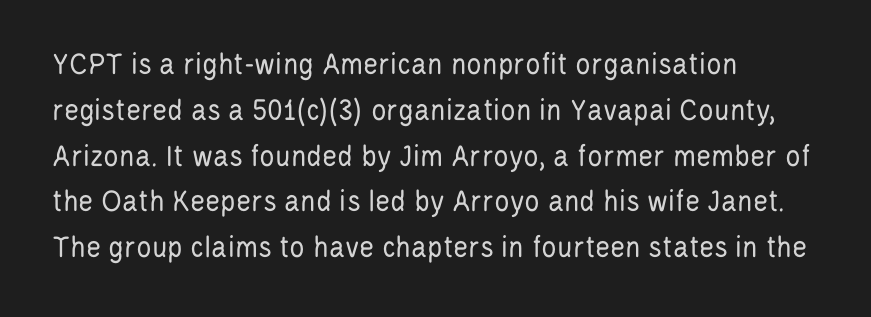
The image shows 32 px regular-weight, condensed sans-serif type, upright; set left-aligned, normal line spacing (1.43x), normal letter spacing, not underlined; low stroke contrast and a large x-height.
